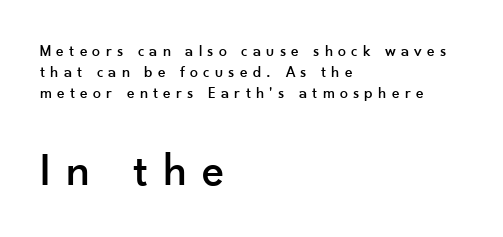
Q: Is the text italic (slanted)? A: No, it is upright.
Q: Is the typeface a serif or a sans-serif typeface? A: Sans-serif.
Q: Is the text underlined? A: No.
Q: How is the paragraph aligned? A: Left-aligned.
Q: Is the spacing between letters normal or unusually wide? A: Unusually wide.
Q: Is the spacing between lines tight, normal or loose? A: Normal.
Q: Which block of text is set in a larger size, the first (top) or the second (bottom)? A: The second (bottom) one.
Q: Width (condensed, normal, or wide)? A: Normal.
Q: Stroke contrast? A: Low.
Q: x-height? A: Small.
Q: Monospaced? A: No.
